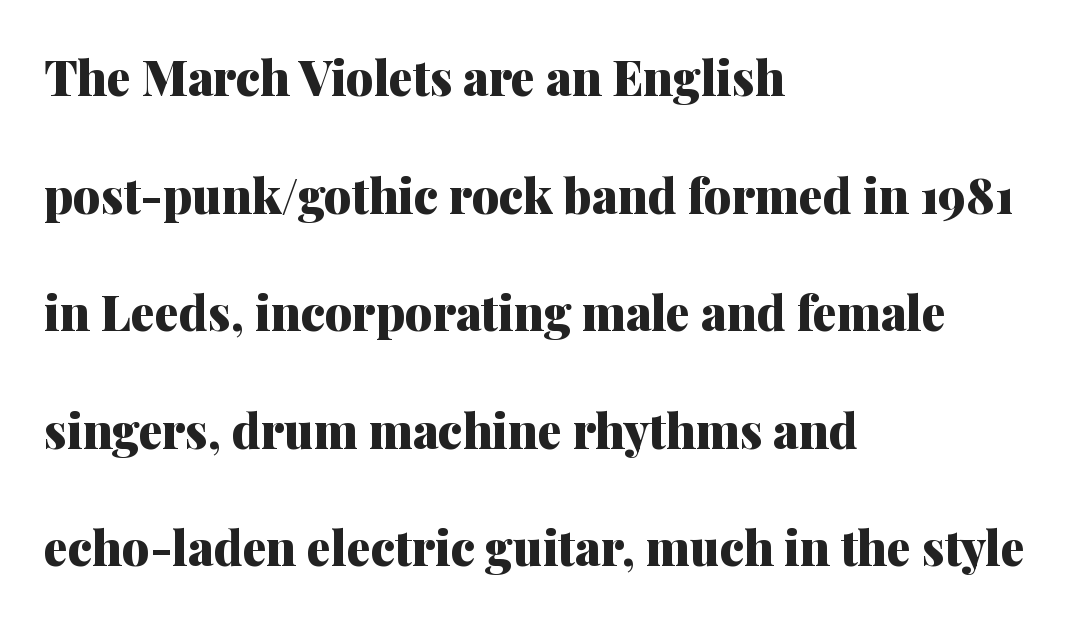
Small tapered or slab feet sit at the stroke ends, so this counts as serif. The letters advance in unequal steps, a hallmark of proportional type. Visually the block forms a straight wall on the left and a jagged coastline on the right. What's the leading like? Stretched, with rows far apart.
